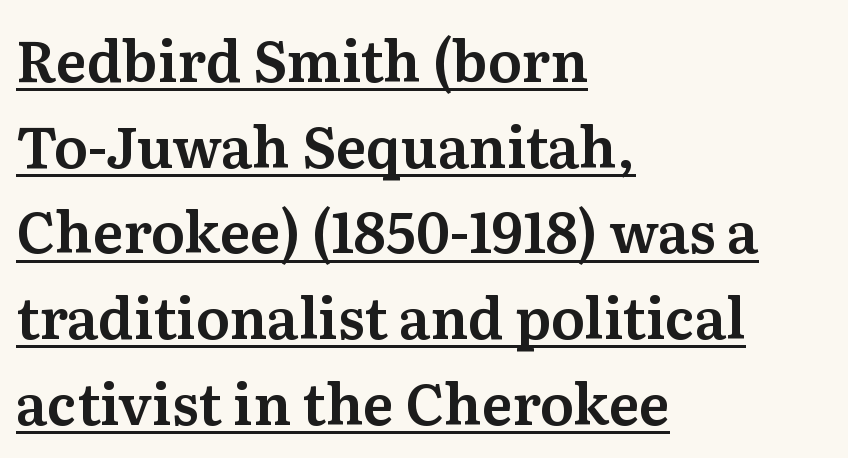
{"serif": "yes", "italic": "no", "width": "normal", "stroke_contrast": "medium", "x_height": "medium", "monospaced": "no", "underline": "yes", "align": "left", "line_spacing": "normal", "line_spacing_ratio": 1.53, "letter_spacing": "normal", "letter_spacing_em": 0.0, "glyph_px": 56}
